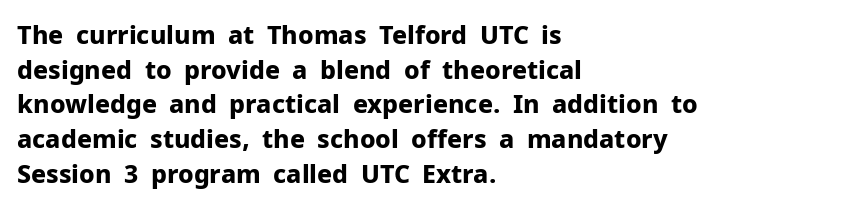
Q: Is the text bold? A: Yes.
Q: Is the text italic (slanted)? A: No, it is upright.
Q: Is the text underlined? A: No.
Q: How is the paragraph aligned? A: Left-aligned.
Q: Is the spacing between letters normal or unusually wide? A: Normal.
Q: Is the spacing between lines tight, normal or loose? A: Normal.
